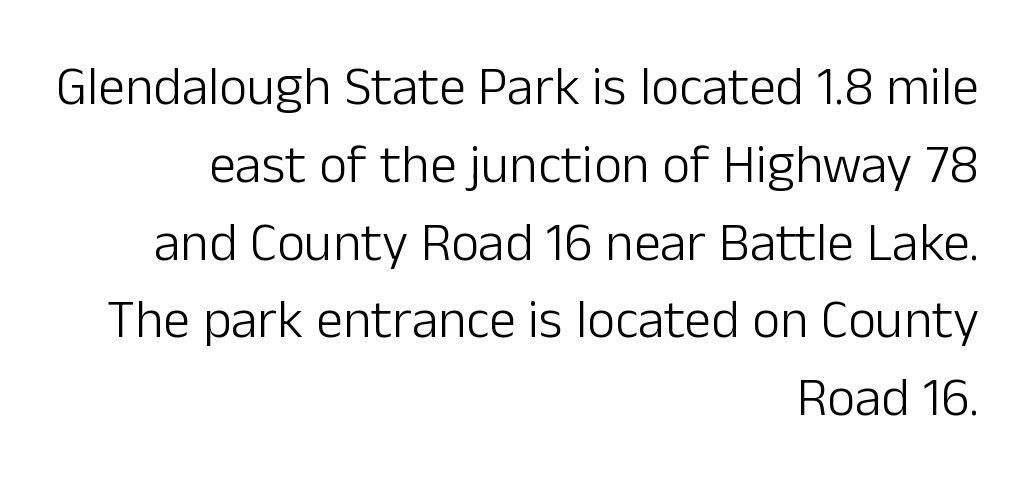
Q: Is the text bold? A: No.
Q: Is the text italic (slanted)? A: No, it is upright.
Q: Is the typeface a serif or a sans-serif typeface? A: Sans-serif.
Q: Is the text underlined? A: No.
Q: How is the paragraph aligned? A: Right-aligned.
Q: Is the spacing between letters normal or unusually wide? A: Normal.
Q: Is the spacing between lines tight, normal or loose? A: Normal.
Q: Width (condensed, normal, or wide)? A: Normal.
Q: Stroke contrast? A: Low.
Q: x-height? A: Medium.
Q: Monospaced? A: No.
